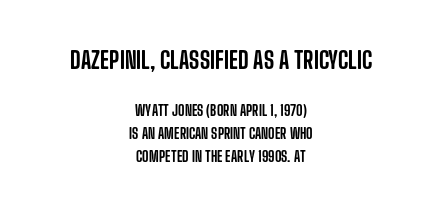
Block one is the big one; block two sits smaller underneath. The lines in this sample share a center point and differ in where they start and stop. The passage shown is not underscored anywhere. In terms of leading, this rendering sits right in the middle. Does the lettering tilt? It doesn't — this is upright. Here the glyphs are tracked normally, forming tight word shapes.
